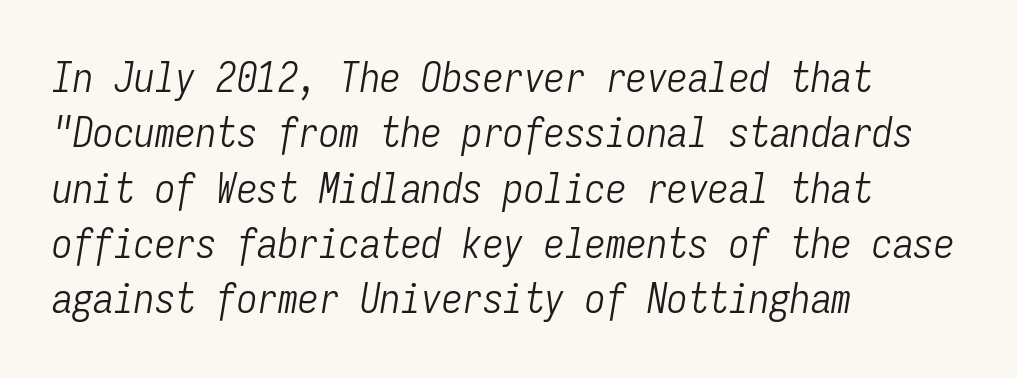
The gap between lines stays unmarked. The letterforms sit shoulder to shoulder at normal distance. Each letter, wide or thin by design, is forced into the same width here. Leading matches the norm, producing a regular column.
